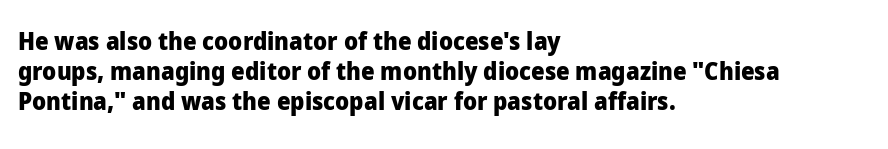
Q: Is the text bold? A: Yes.
Q: Is the text italic (slanted)? A: No, it is upright.
Q: Is the text underlined? A: No.
Q: How is the paragraph aligned? A: Left-aligned.
Q: Is the spacing between letters normal or unusually wide? A: Normal.
Q: Is the spacing between lines tight, normal or loose? A: Normal.
